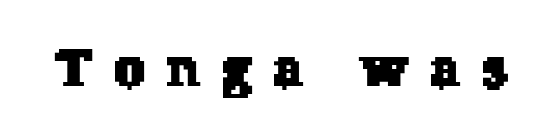
{"serif": "yes", "width": "normal", "stroke_contrast": "low", "x_height": "medium", "monospaced": "no", "underline": "no", "letter_spacing": "wide", "letter_spacing_em": 0.42, "glyph_px": 54}
